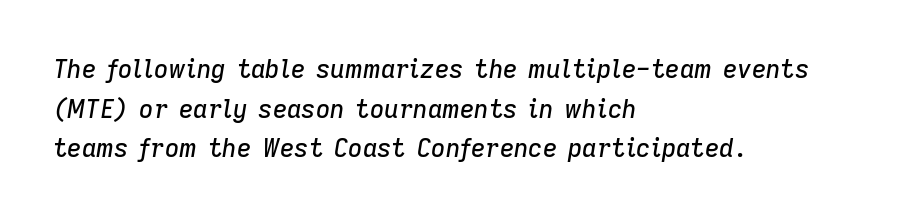
The passage shown stacks its lines at a standard gap. The line texture is even and compact thanks to regular tracking. The space directly below the letters is spotless. When letters slant like this, we call the style italic. A classic flush-left, rag-right setting is used for this passage.
